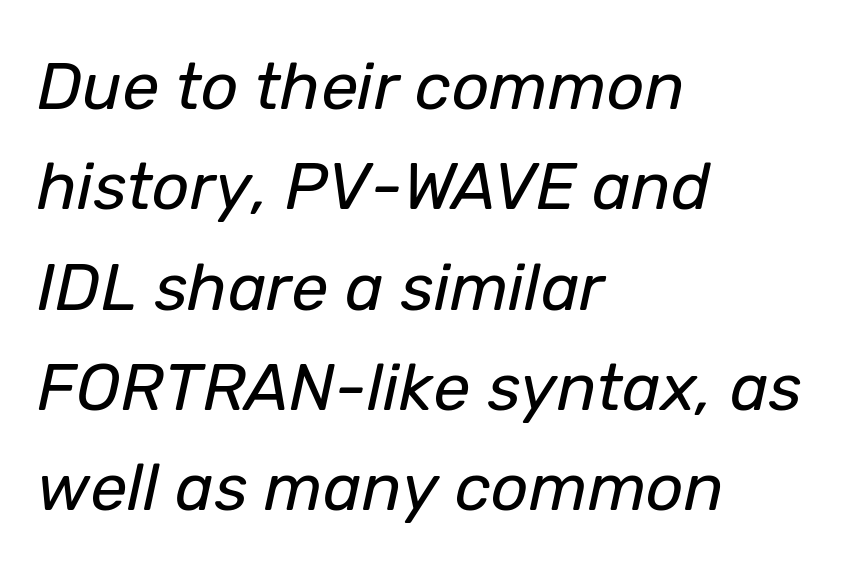
Letter spacing: default. Each row of text sits above clean, open space. No heavy texture on the line: the type isn't bold. The face used here is proportionally spaced, like ordinary book or web type. Line starts are locked; line ends wander. Evenly set lines give the paragraph a standard silhouette.
